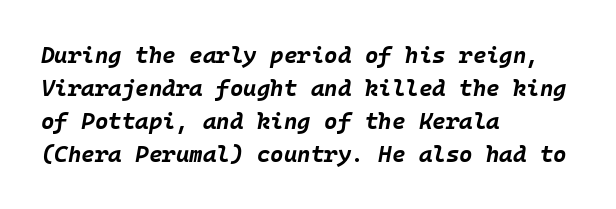
The strokes are fattened all the way to bold. Quick note: interline space is typical. A typesetter would mark this as italic. This rendering leaves character spacing at its baseline value. Horizontal alignment here is leftward, the default for most running prose. Check the space under the baseline: it is left empty.
